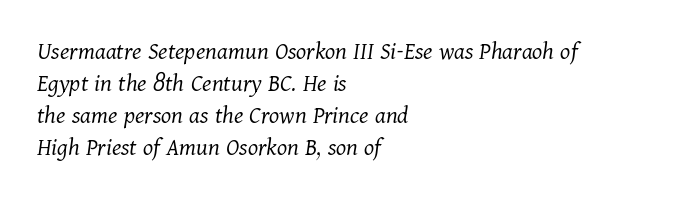
Q: Is the text bold? A: No.
Q: Is the text italic (slanted)? A: Yes, it leans right by about 11 degrees.
Q: Is the text underlined? A: No.
Q: How is the paragraph aligned? A: Left-aligned.
Q: Is the spacing between letters normal or unusually wide? A: Normal.
